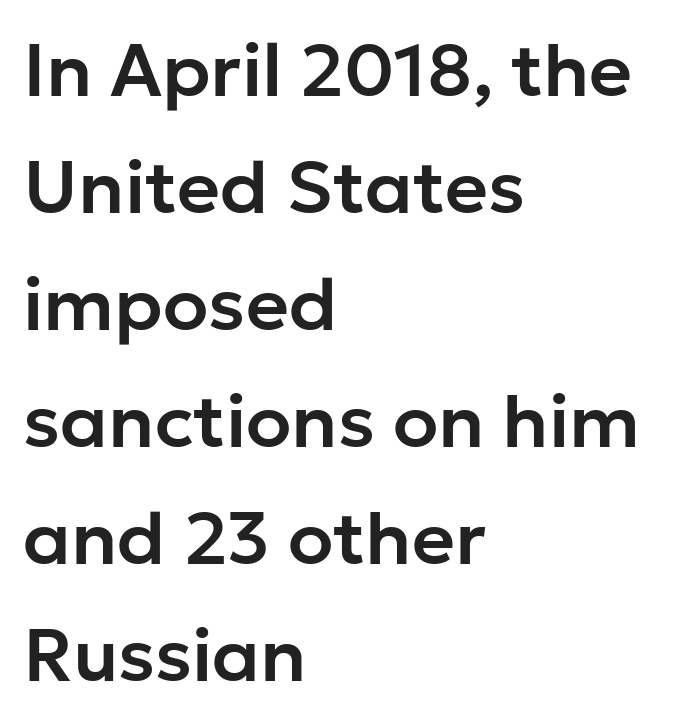
Q: Is the text italic (slanted)? A: No, it is upright.
Q: Is the typeface a serif or a sans-serif typeface? A: Sans-serif.
Q: Is the text underlined? A: No.
Q: How is the paragraph aligned? A: Left-aligned.
Q: Is the spacing between letters normal or unusually wide? A: Normal.
Q: Is the spacing between lines tight, normal or loose? A: Normal.
Q: Width (condensed, normal, or wide)? A: Normal.
Q: Stroke contrast? A: Low.
Q: x-height? A: Medium.
Q: Monospaced? A: No.
